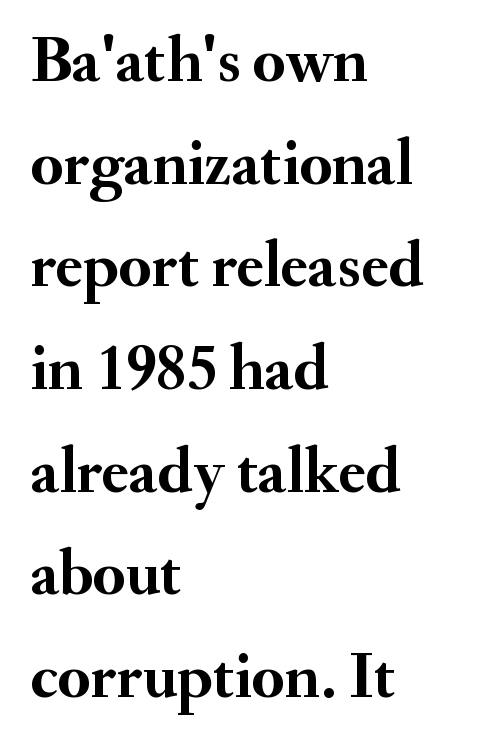
{"serif": "yes", "italic": "no", "bold": "yes", "weight": "semibold", "width": "normal", "stroke_contrast": "medium", "x_height": "small", "monospaced": "no", "underline": "no", "align": "left", "line_spacing": "normal", "line_spacing_ratio": 1.58, "letter_spacing": "normal", "letter_spacing_em": 0.0, "glyph_px": 65}
